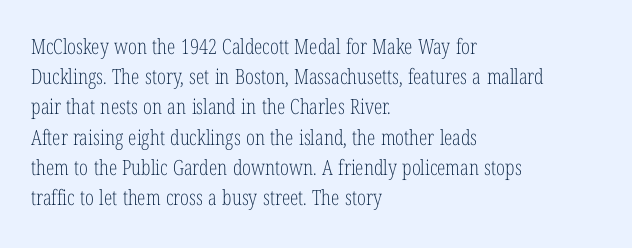
Q: Is the text bold? A: No.
Q: Is the text italic (slanted)? A: No, it is upright.
Q: Is the text underlined? A: No.
Q: How is the paragraph aligned? A: Left-aligned.
Q: Is the spacing between letters normal or unusually wide? A: Normal.
Q: Is the spacing between lines tight, normal or loose? A: Normal.
